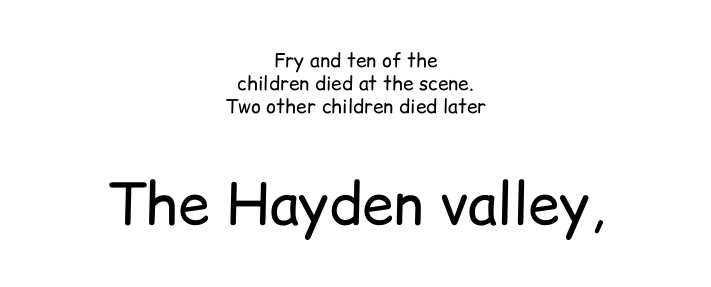
The text block is weighted toward neither margin, spreading evenly from the middle. No extra ink here — the face is not bold. Reading top to bottom, the characters get bigger at the block break. Every stem runs plumb, perpendicular to the baseline.
